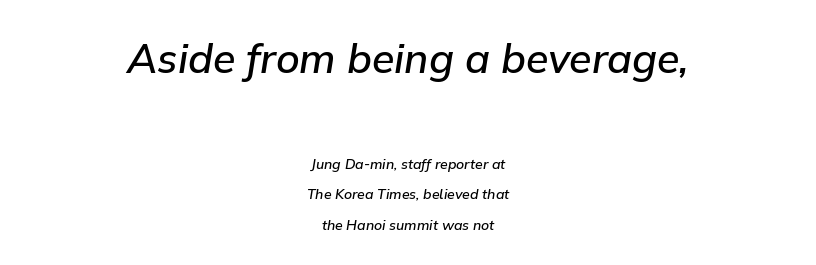
The image shows 41 px semibold type, italic (leaning right); set centered, loose line spacing (2.19x), normal letter spacing, not underlined; the first (top) block is 2.93x larger; low stroke contrast and a medium x-height.
